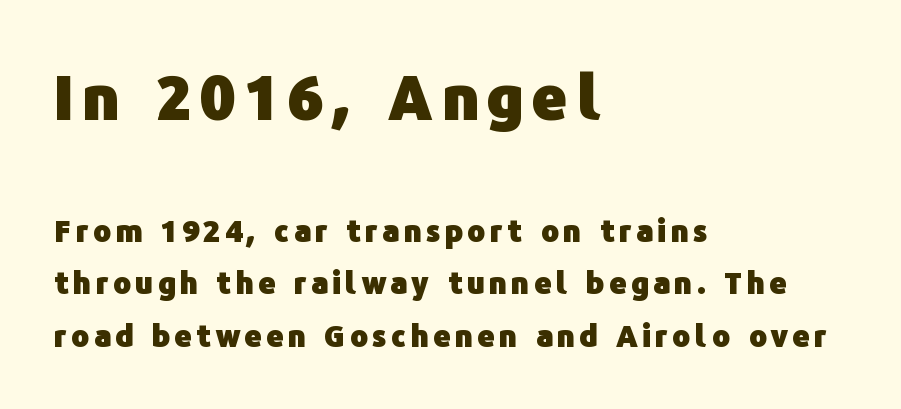
Q: Is the text bold? A: Yes.
Q: Is the text italic (slanted)? A: No, it is upright.
Q: Is the typeface a serif or a sans-serif typeface? A: Sans-serif.
Q: Is the text underlined? A: No.
Q: How is the paragraph aligned? A: Left-aligned.
Q: Which block of text is set in a larger size, the first (top) or the second (bottom)? A: The first (top) one.
Q: Width (condensed, normal, or wide)? A: Normal.
Q: Stroke contrast? A: Low.
Q: x-height? A: Medium.
Q: Monospaced? A: No.
